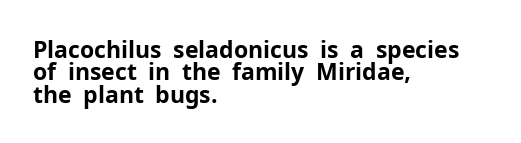
Q: Is the text bold? A: Yes.
Q: Is the text italic (slanted)? A: No, it is upright.
Q: Is the text underlined? A: No.
Q: How is the paragraph aligned? A: Left-aligned.
Q: Is the spacing between letters normal or unusually wide? A: Normal.
Q: Is the spacing between lines tight, normal or loose? A: Tight.
